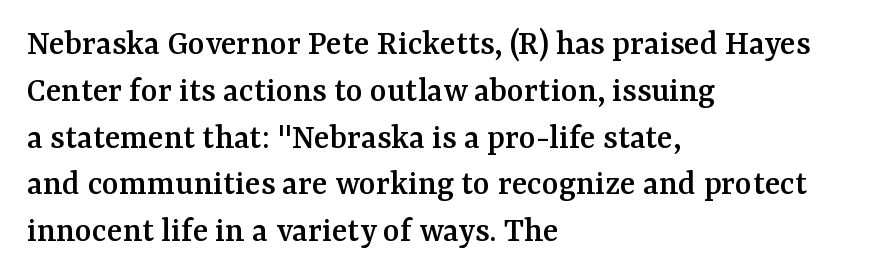
Q: Is the text italic (slanted)? A: No, it is upright.
Q: Is the typeface a serif or a sans-serif typeface? A: Serif.
Q: Is the text underlined? A: No.
Q: How is the paragraph aligned? A: Left-aligned.
Q: Is the spacing between letters normal or unusually wide? A: Normal.
Q: Is the spacing between lines tight, normal or loose? A: Normal.
Q: Width (condensed, normal, or wide)? A: Normal.
Q: Stroke contrast? A: Medium.
Q: x-height? A: Medium.
Q: Monospaced? A: No.
